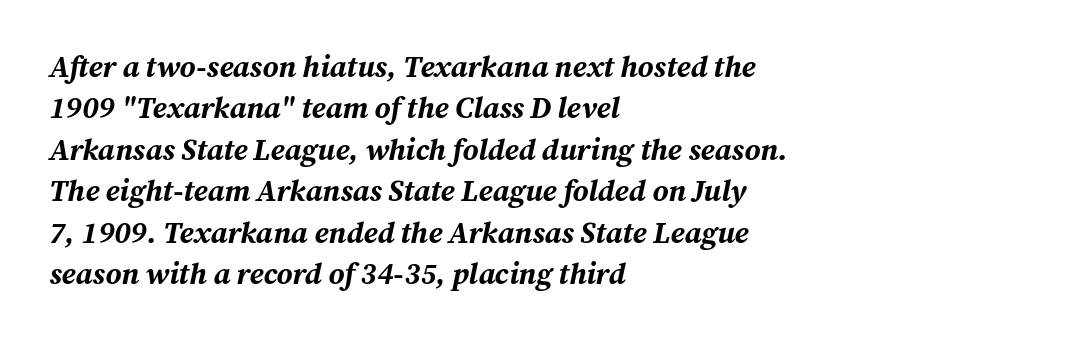
Notice how the passage keeps a crisp vertical edge on the left only. Heavy, bold letterforms. Is this a fixed-width face? No — the glyphs have proportional, varying widths. Underlining? Definitely not there.
